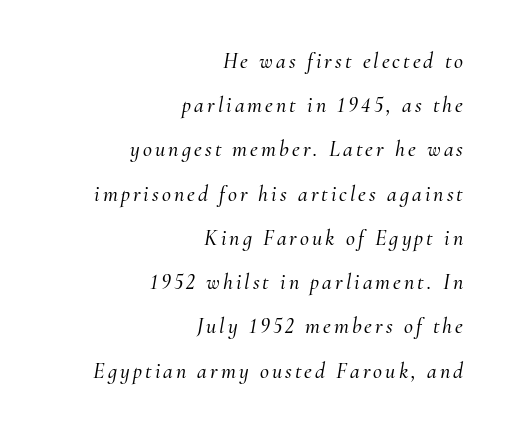
{"italic": "yes", "lean": "right", "slant_degrees": 10, "underline": "no", "align": "right", "line_spacing": "loose", "line_spacing_ratio": 2.01, "glyph_px": 22}
